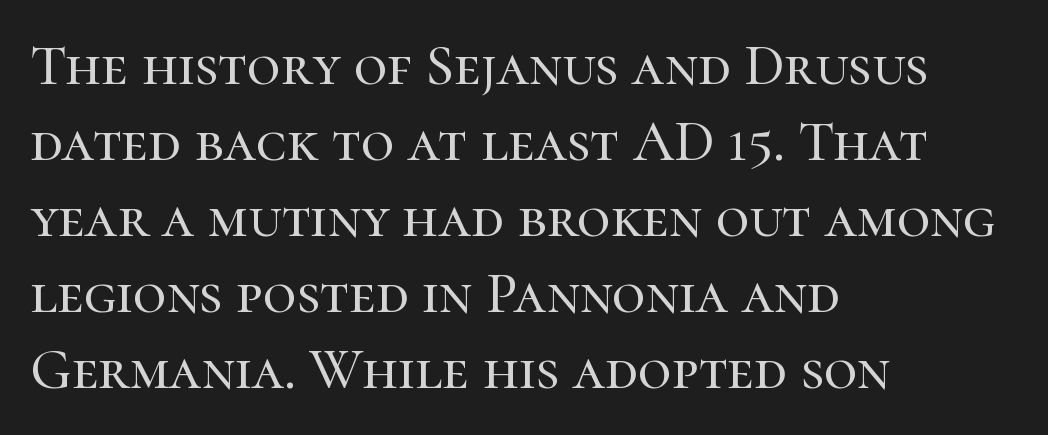
{"serif": "yes", "italic": "no", "width": "normal", "stroke_contrast": "high", "x_height": "medium", "monospaced": "no", "underline": "no", "align": "left", "line_spacing": "normal", "line_spacing_ratio": 1.31, "letter_spacing": "normal", "letter_spacing_em": 0.0, "glyph_px": 58}
